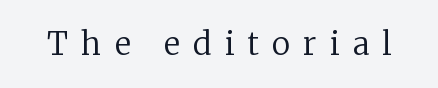
{"serif": "yes", "italic": "no", "bold": "no", "weight": "regular", "width": "normal", "stroke_contrast": "low", "x_height": "medium", "monospaced": "no", "underline": "no", "letter_spacing": "wide", "letter_spacing_em": 0.43, "glyph_px": 31}
